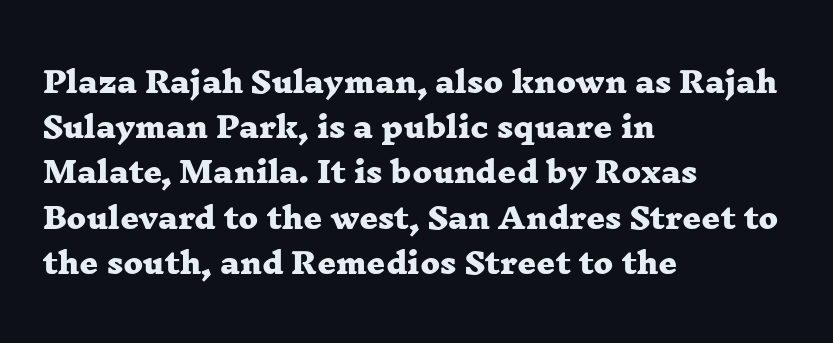
Q: Is the text bold? A: Yes.
Q: Is the typeface a serif or a sans-serif typeface? A: Serif.
Q: Is the text underlined? A: No.
Q: How is the paragraph aligned? A: Left-aligned.
Q: Is the spacing between letters normal or unusually wide? A: Normal.
Q: Is the spacing between lines tight, normal or loose? A: Normal.
Q: Width (condensed, normal, or wide)? A: Wide.
Q: Stroke contrast? A: Low.
Q: x-height? A: Medium.
Q: Monospaced? A: No.
